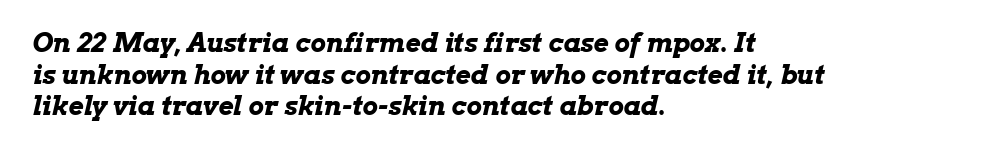
All the whitespace from short lines collects on the right. If you drew a line through each stem, it would be angled. Strokes here are thick enough to call this a true bold. Characters follow at the spacing the type designer built in.
